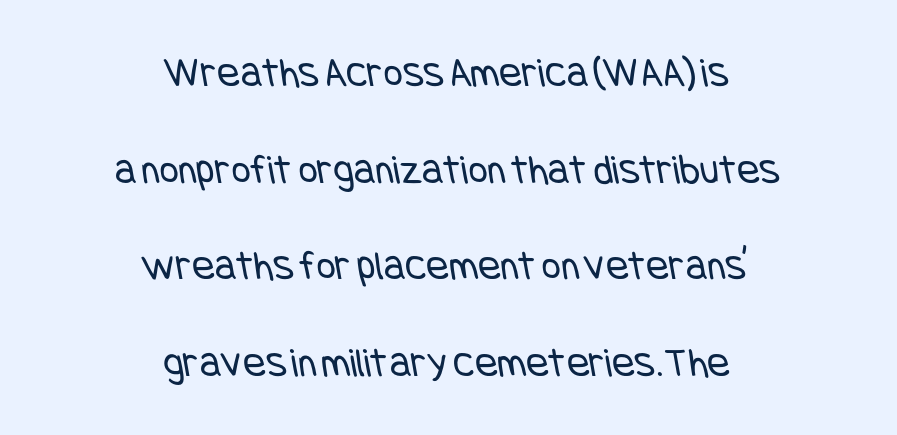
Q: Is the text bold? A: No.
Q: Is the typeface a serif or a sans-serif typeface? A: Sans-serif.
Q: Is the text underlined? A: No.
Q: How is the paragraph aligned? A: Centered.
Q: Is the spacing between letters normal or unusually wide? A: Normal.
Q: Is the spacing between lines tight, normal or loose? A: Loose.
Q: Width (condensed, normal, or wide)? A: Condensed.
Q: Stroke contrast? A: Low.
Q: x-height? A: Large.
